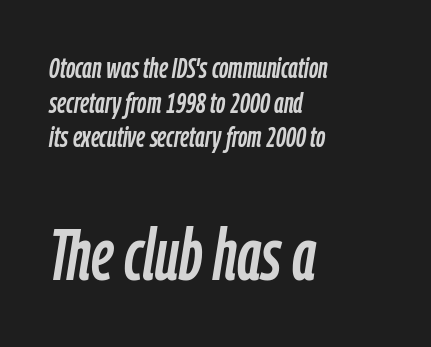
{"italic": "yes", "lean": "right", "slant_degrees": 9, "width": "condensed", "stroke_contrast": "low", "x_height": "medium", "monospaced": "no", "underline": "no", "align": "left", "line_spacing_ratio": 1.19, "letter_spacing": "normal", "letter_spacing_em": 0.0, "larger_block": "second", "size_ratio": 2.48, "glyph_px": 72}
